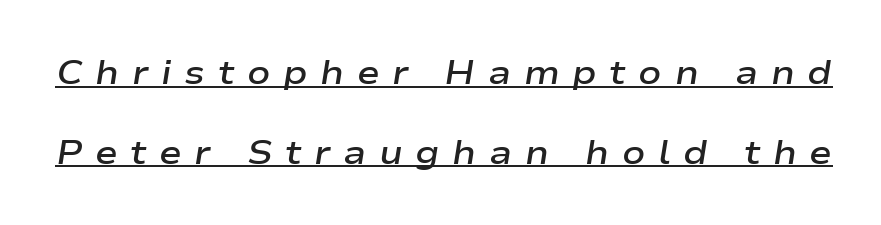
The image shows 34 px semibold, wide type, italic (leaning right); set loose line spacing (2.34x), unusually wide letter spacing (+0.37 em), underlined; low stroke contrast and a medium x-height.
